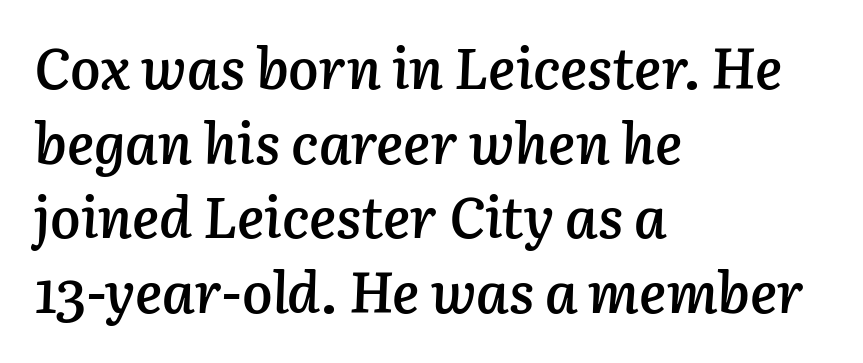
{"italic": "yes", "lean": "right", "slant_degrees": 3, "bold": "semi", "weight": "semibold", "width": "normal", "stroke_contrast": "low", "x_height": "medium", "monospaced": "no", "underline": "no", "align": "left", "line_spacing": "normal", "line_spacing_ratio": 1.31, "letter_spacing": "normal", "letter_spacing_em": 0.0, "glyph_px": 57}
